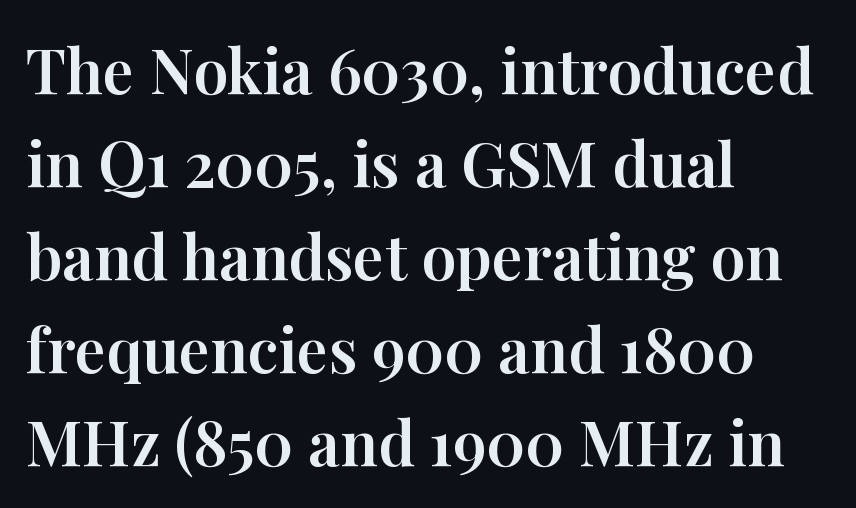
{"serif": "yes", "italic": "no", "width": "normal", "stroke_contrast": "high", "x_height": "medium", "monospaced": "no", "underline": "no", "align": "left", "line_spacing": "normal", "line_spacing_ratio": 1.5, "letter_spacing": "normal", "letter_spacing_em": 0.0, "glyph_px": 62}
